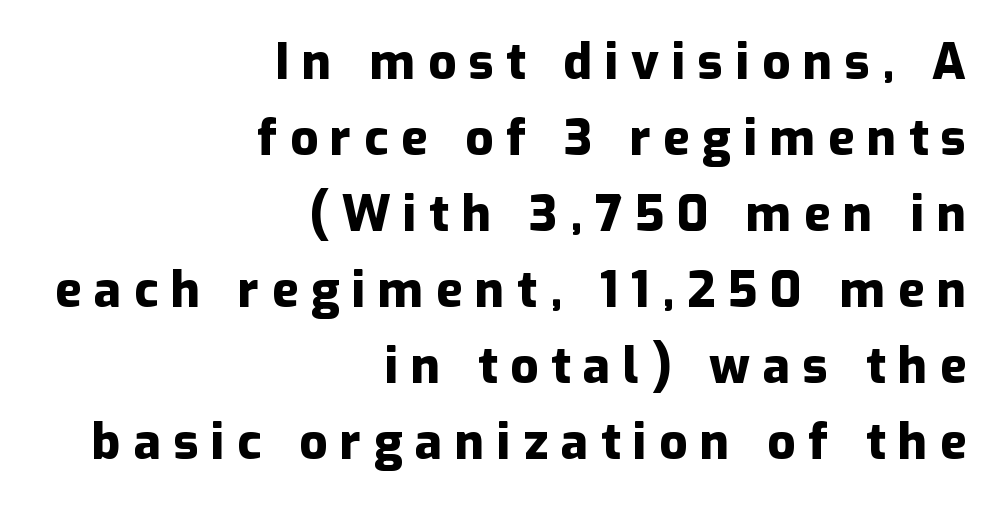
{"serif": "no", "italic": "no", "bold": "yes", "weight": "heavy", "width": "normal", "stroke_contrast": "low", "x_height": "medium", "monospaced": "no", "underline": "no", "align": "right", "line_spacing": "normal", "line_spacing_ratio": 1.55, "letter_spacing": "wide", "letter_spacing_em": 0.26, "glyph_px": 49}
